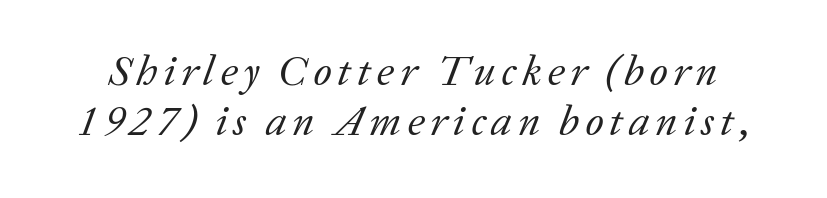
Is the stroke heavy? The answer is a plain regular-or-lighter. Each row of text sits above clean, open space. Does the type have serifs? Yes, each stem ends in a small foot. Emphasis-style slanted type is in use.
